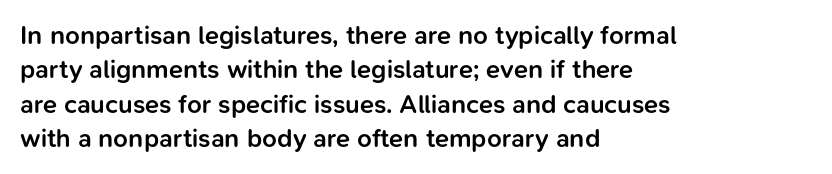
The image shows 26 px text type, upright; set left-aligned, normal line spacing (1.32x), normal letter spacing, not underlined.
